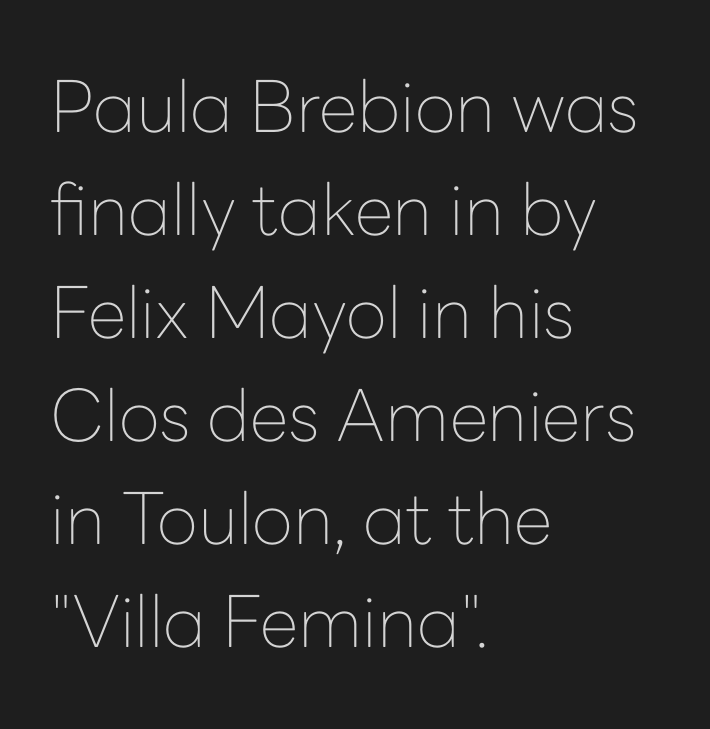
The image shows 71 px thin sans-serif type, upright; set left-aligned, normal line spacing (1.45x), normal letter spacing, not underlined; low stroke contrast and a medium x-height.
